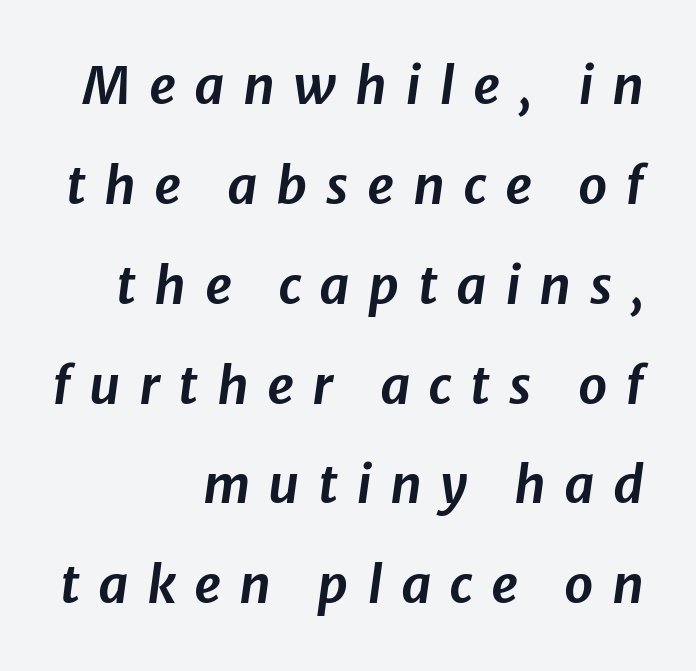
Q: Is the text italic (slanted)? A: Yes, it leans right by about 8 degrees.
Q: Is the text underlined? A: No.
Q: How is the paragraph aligned? A: Right-aligned.
Q: Is the spacing between letters normal or unusually wide? A: Unusually wide.
Q: Is the spacing between lines tight, normal or loose? A: Loose.
Q: Width (condensed, normal, or wide)? A: Normal.
Q: Stroke contrast? A: Low.
Q: x-height? A: Medium.
Q: Monospaced? A: No.
